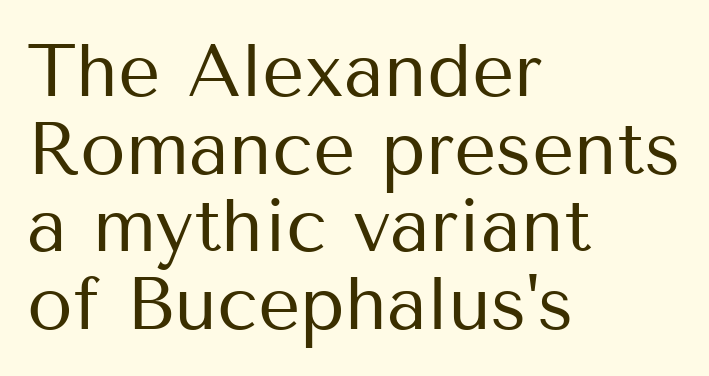
{"serif": "no", "italic": "no", "bold": "no", "weight": "regular", "width": "normal", "stroke_contrast": "medium", "x_height": "medium", "monospaced": "no", "underline": "no", "align": "left", "line_spacing": "tight", "line_spacing_ratio": 1.05, "letter_spacing": "normal", "letter_spacing_em": 0.0, "glyph_px": 74}
